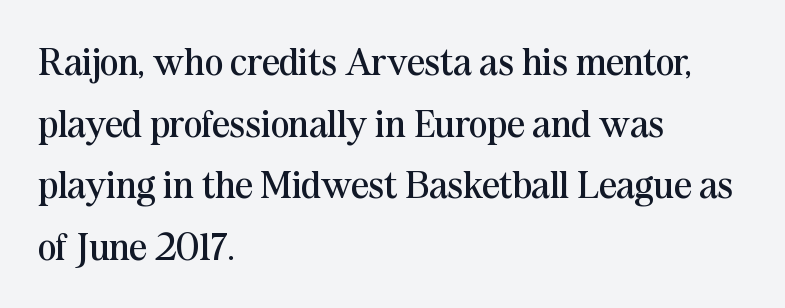
Q: Is the text bold? A: No.
Q: Is the text italic (slanted)? A: No, it is upright.
Q: Is the typeface a serif or a sans-serif typeface? A: Serif.
Q: Is the text underlined? A: No.
Q: How is the paragraph aligned? A: Left-aligned.
Q: Is the spacing between letters normal or unusually wide? A: Normal.
Q: Is the spacing between lines tight, normal or loose? A: Normal.
Q: Width (condensed, normal, or wide)? A: Normal.
Q: Stroke contrast? A: Medium.
Q: x-height? A: Medium.
Q: Monospaced? A: No.
